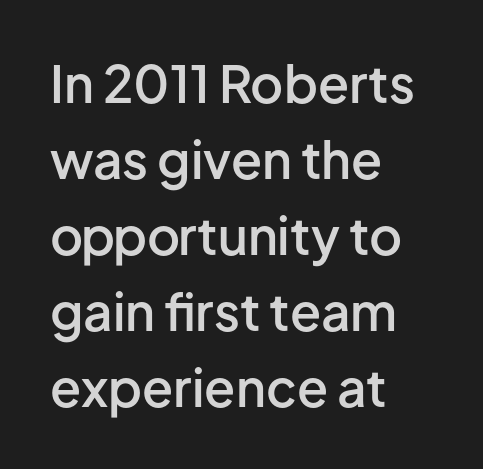
The image shows 51 px semibold sans-serif type, upright; set left-aligned, normal line spacing (1.49x), normal letter spacing, not underlined; low stroke contrast and a medium x-height.
